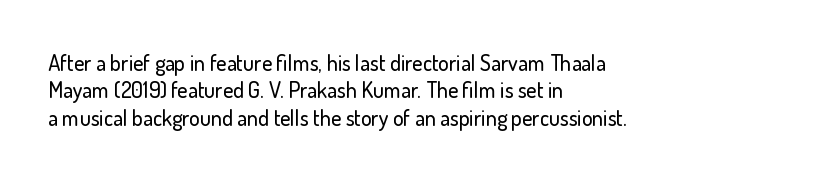
The lines are quadded left. Bare-footed words on every line. Notice how the stems are strictly vertical — no italics here. The gaps between neighbouring characters are ordinary and unremarkable.
